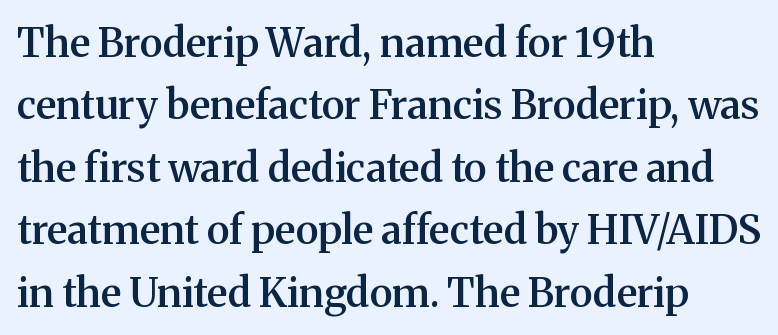
Q: Is the text bold? A: Semi-bold.
Q: Is the text italic (slanted)? A: No, it is upright.
Q: Is the typeface a serif or a sans-serif typeface? A: Serif.
Q: Is the text underlined? A: No.
Q: How is the paragraph aligned? A: Left-aligned.
Q: Is the spacing between letters normal or unusually wide? A: Normal.
Q: Is the spacing between lines tight, normal or loose? A: Normal.
Q: Width (condensed, normal, or wide)? A: Normal.
Q: Stroke contrast? A: Medium.
Q: x-height? A: Medium.
Q: Monospaced? A: No.
